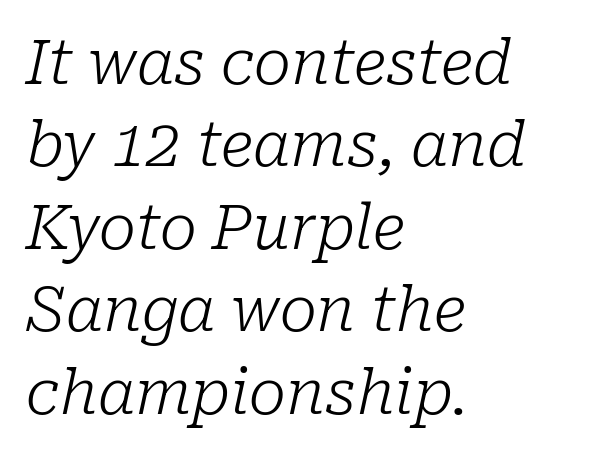
Q: Is the text bold? A: No.
Q: Is the text italic (slanted)? A: Yes, it leans right by about 10 degrees.
Q: Is the typeface a serif or a sans-serif typeface? A: Serif.
Q: Is the text underlined? A: No.
Q: How is the paragraph aligned? A: Left-aligned.
Q: Is the spacing between letters normal or unusually wide? A: Normal.
Q: Is the spacing between lines tight, normal or loose? A: Normal.
Q: Width (condensed, normal, or wide)? A: Normal.
Q: Stroke contrast? A: Low.
Q: x-height? A: Medium.
Q: Monospaced? A: No.
